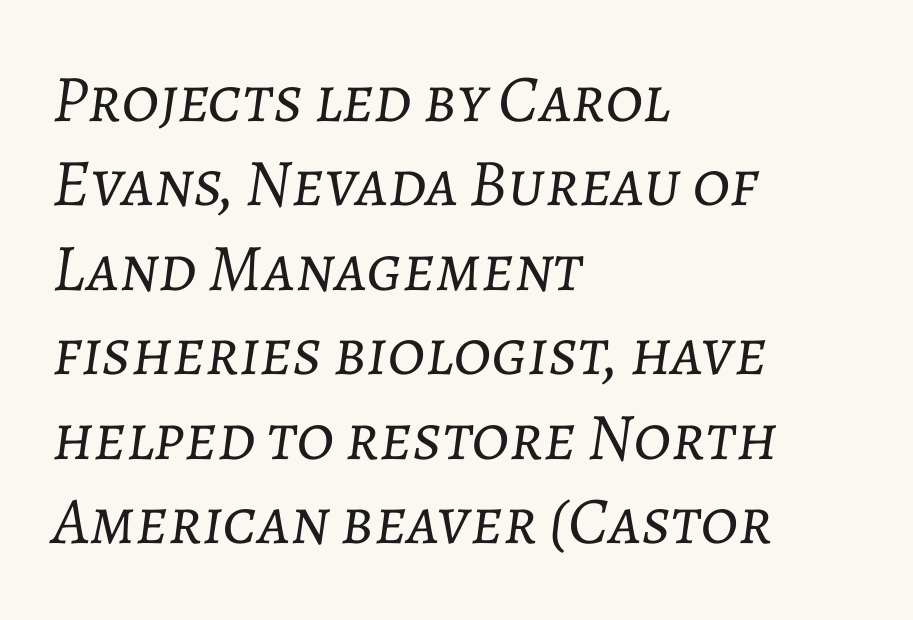
The image shows 67 px light type, italic (leaning right); set left-aligned, normal line spacing (1.26x), normal letter spacing, not underlined; low stroke contrast and a medium x-height.
